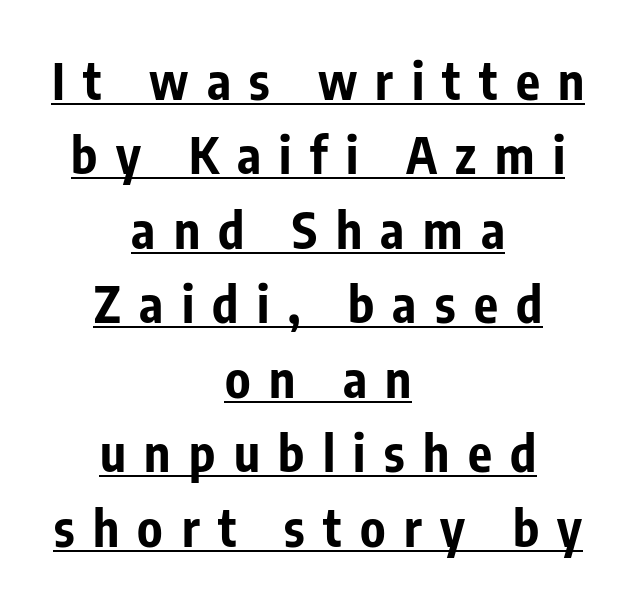
The image shows 50 px bold, condensed sans-serif type, upright; set centered, normal line spacing (1.49x), unusually wide letter spacing (+0.37 em), underlined; low stroke contrast and a medium x-height.
